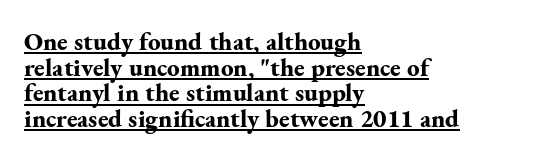
{"italic": "no", "bold": "yes", "underline": "yes", "align": "left", "line_spacing": "tight", "line_spacing_ratio": 1.03, "letter_spacing": "normal", "letter_spacing_em": 0.0, "glyph_px": 25}
